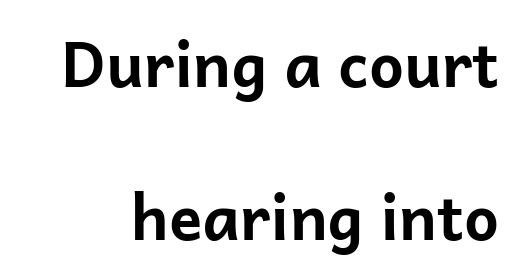
Think of a printed novel: that variable character pitch is what you see here. Heft: maximum for text — a bold. These lines are composed in type without serifs. The vertical gap from one line to the next is large. Does the lettering tilt? It doesn't — this is upright.
